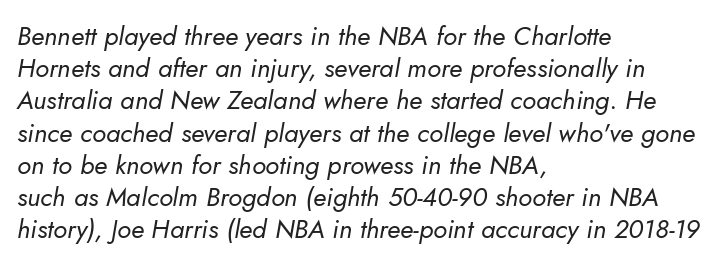
Q: Is the text bold? A: No.
Q: Is the text italic (slanted)? A: Yes, it leans right by about 5 degrees.
Q: Is the text underlined? A: No.
Q: How is the paragraph aligned? A: Left-aligned.
Q: Is the spacing between letters normal or unusually wide? A: Normal.
